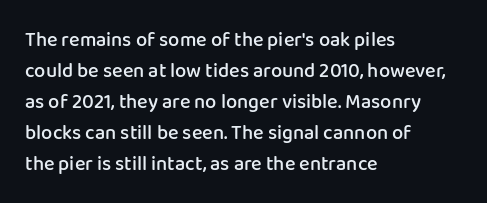
Q: Is the text bold? A: Semi-bold.
Q: Is the text italic (slanted)? A: No, it is upright.
Q: Is the text underlined? A: No.
Q: How is the paragraph aligned? A: Left-aligned.
Q: Is the spacing between letters normal or unusually wide? A: Normal.
Q: Is the spacing between lines tight, normal or loose? A: Normal.
